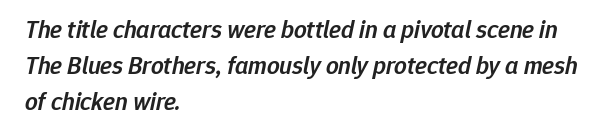
The image shows 25 px text type, italic (leaning right); set left-aligned, normal line spacing (1.44x), normal letter spacing, not underlined.
